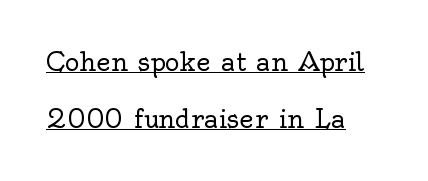
Teacher's note: observe the even left margin — that is flush-left alignment. One glance says open: line gaps are wider than usual. Vertical strokes here are truly vertical. The strokes are not fattened; the text isn't bold. The letterforms sit shoulder to shoulder at normal distance.
